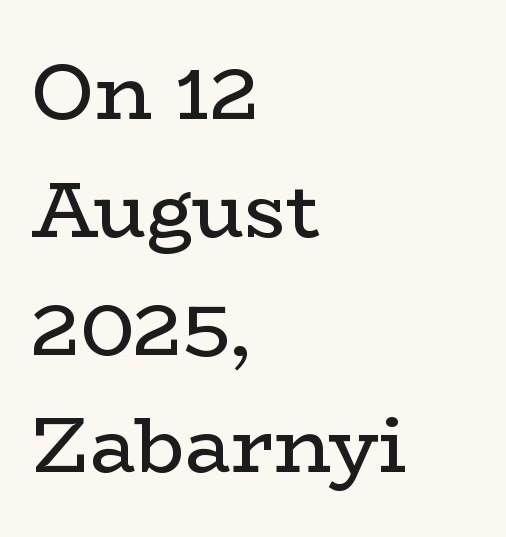
{"serif": "yes", "italic": "no", "bold": "no", "weight": "regular", "width": "wide", "stroke_contrast": "low", "x_height": "medium", "monospaced": "no", "underline": "no", "align": "left", "line_spacing": "normal", "line_spacing_ratio": 1.51, "letter_spacing": "normal", "letter_spacing_em": 0.0, "glyph_px": 78}
